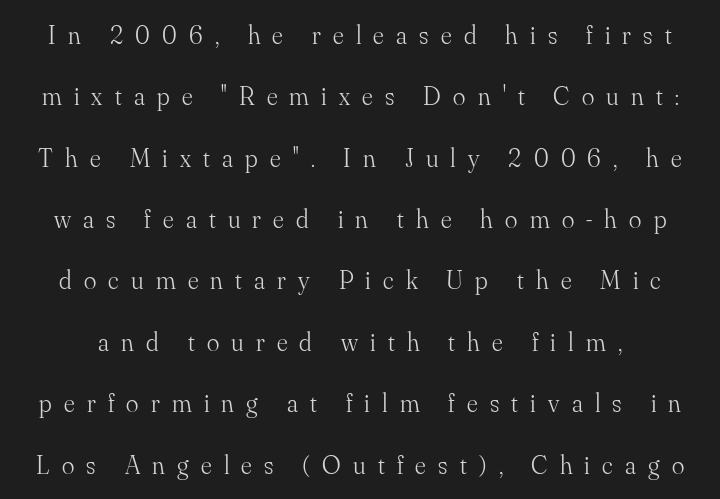
{"italic": "no", "bold": "no", "underline": "no", "line_spacing": "loose", "line_spacing_ratio": 2.36, "letter_spacing": "wide", "letter_spacing_em": 0.47, "glyph_px": 26}
